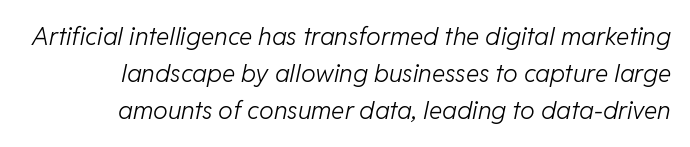
The image shows 25 px text type, italic (leaning right); set right-aligned, normal line spacing (1.49x), normal letter spacing, not underlined.
